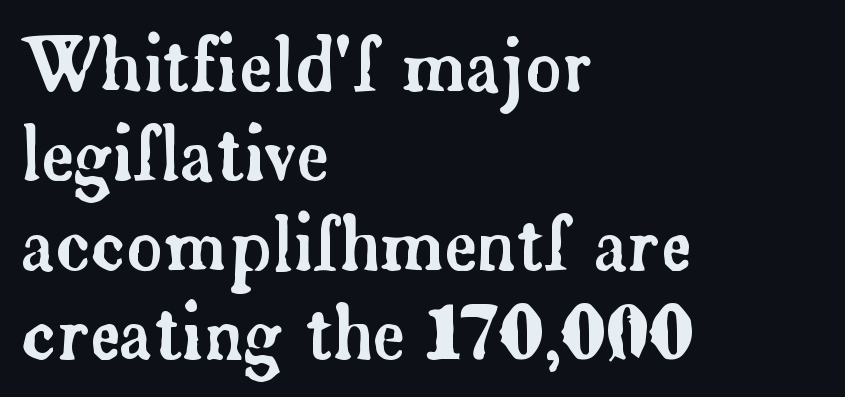
The image shows 71 px serif type, upright; set left-aligned, normal line spacing (1.26x), normal letter spacing, not underlined; low stroke contrast and a small x-height.
